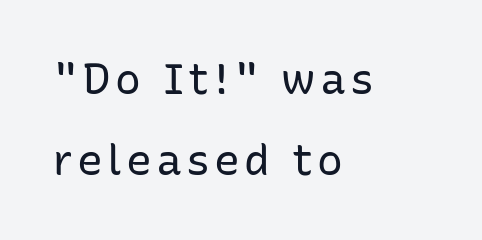
Q: Is the text bold? A: No.
Q: Is the text italic (slanted)? A: No, it is upright.
Q: Is the typeface a serif or a sans-serif typeface? A: Sans-serif.
Q: Is the text underlined? A: No.
Q: How is the paragraph aligned? A: Left-aligned.
Q: Width (condensed, normal, or wide)? A: Normal.
Q: Stroke contrast? A: Low.
Q: x-height? A: Medium.
Q: Monospaced? A: No.
